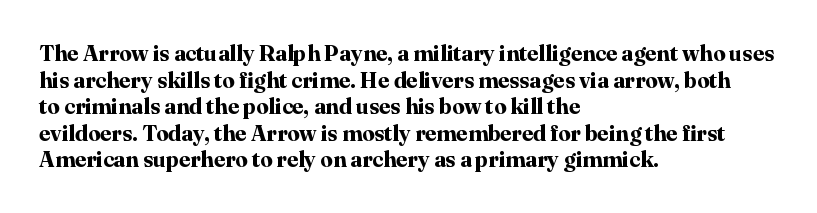
The image shows 22 px bold type, upright; set left-aligned, line spacing 1.21x, normal letter spacing, not underlined.
